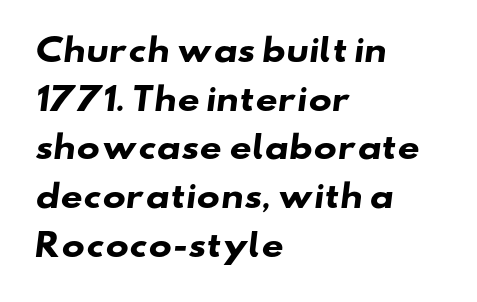
Does the weight exceed regular? Yes, all the way to bold. Each letter keeps its own natural width here, so spacing adapts to shape. What kind of face is this? One without serifs — a sans. The letters sit at their default tracking, neither squeezed nor spread.
